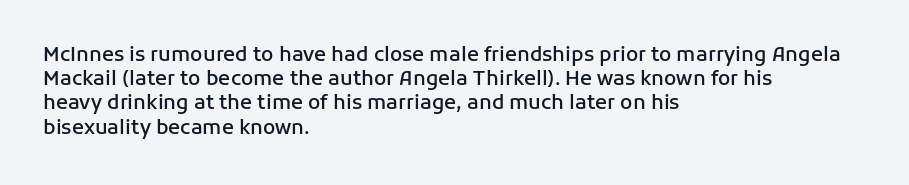
The image shows 20 px text type, upright; set left-aligned, line spacing 1.21x, normal letter spacing, not underlined.
